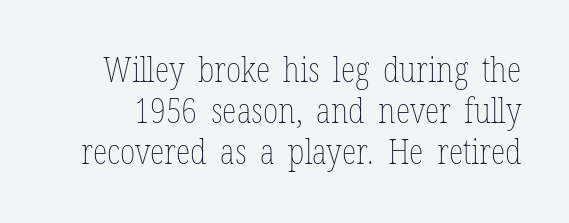
Q: Is the text bold? A: No.
Q: Is the text italic (slanted)? A: No, it is upright.
Q: Is the text underlined? A: No.
Q: Is the spacing between letters normal or unusually wide? A: Normal.
Q: Width (condensed, normal, or wide)? A: Condensed.
Q: Stroke contrast? A: Low.
Q: x-height? A: Medium.
Q: Monospaced? A: No.
